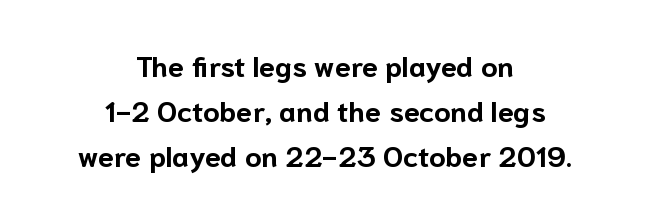
{"serif": "no", "italic": "no", "bold": "yes", "weight": "bold", "width": "normal", "stroke_contrast": "low", "x_height": "medium", "monospaced": "no", "underline": "no", "align": "center", "line_spacing": "normal", "line_spacing_ratio": 1.55, "letter_spacing": "normal", "letter_spacing_em": 0.0, "glyph_px": 29}
